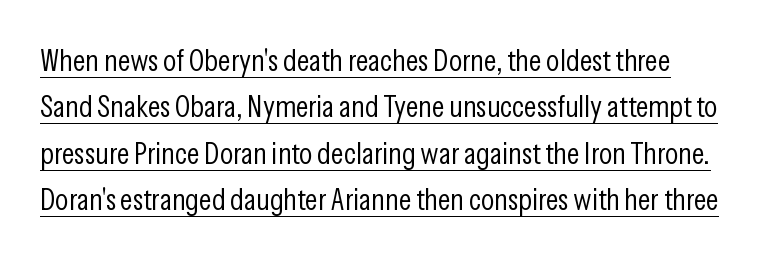
{"serif": "no", "italic": "no", "bold": "no", "weight": "light", "width": "condensed", "stroke_contrast": "low", "x_height": "medium", "monospaced": "no", "underline": "yes", "line_spacing": "normal", "line_spacing_ratio": 1.5, "letter_spacing": "normal", "letter_spacing_em": 0.0, "glyph_px": 31}
